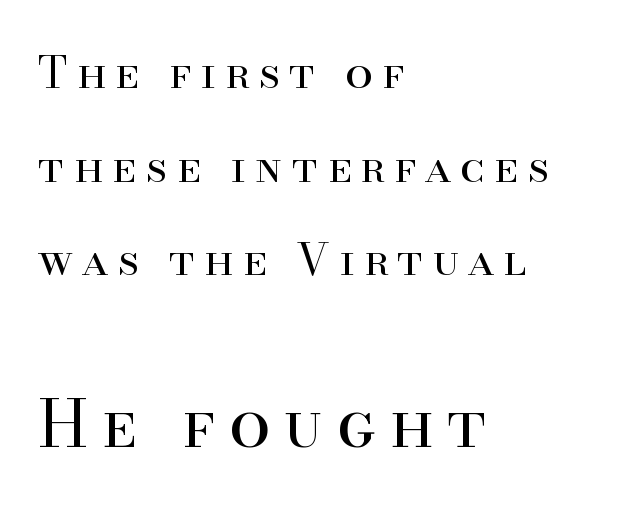
The image shows 66 px regular-weight serif type, upright; set left-aligned, loose line spacing (2.13x), unusually wide letter spacing (+0.21 em), not underlined; the second (bottom) block is 1.5x larger; high stroke contrast and a small x-height.
